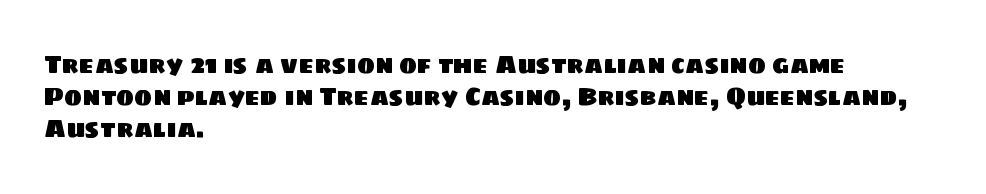
The specimen omits any rule beneath the text block's lines. The setting favours the left margin, as ordinary paragraphs usually do. Vertically, the passage feels balanced, rows spaced as you'd expect. The letterforms sit shoulder to shoulder at normal distance.
